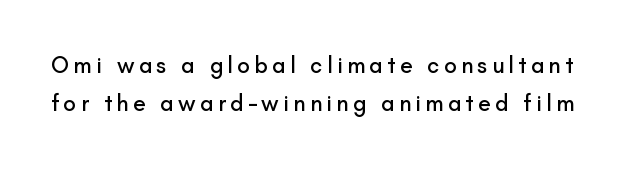
Q: Is the text italic (slanted)? A: No, it is upright.
Q: Is the text underlined? A: No.
Q: Is the spacing between lines tight, normal or loose? A: Normal.
